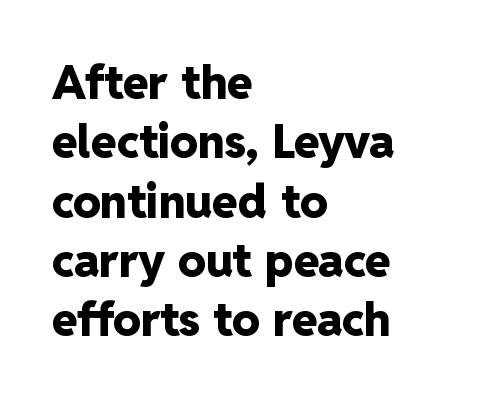
{"serif": "no", "italic": "no", "bold": "yes", "weight": "heavy", "width": "normal", "stroke_contrast": "low", "x_height": "medium", "monospaced": "no", "underline": "no", "align": "left", "line_spacing": "normal", "line_spacing_ratio": 1.29, "letter_spacing": "normal", "letter_spacing_em": 0.0, "glyph_px": 46}
